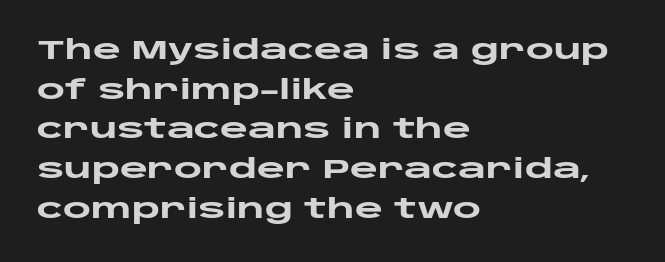
Q: Is the text bold? A: Yes.
Q: Is the text italic (slanted)? A: No, it is upright.
Q: Is the text underlined? A: No.
Q: How is the paragraph aligned? A: Left-aligned.
Q: Is the spacing between letters normal or unusually wide? A: Normal.
Q: Is the spacing between lines tight, normal or loose? A: Normal.
